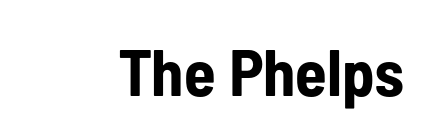
{"serif": "no", "italic": "no", "bold": "yes", "weight": "bold", "width": "condensed", "stroke_contrast": "low", "x_height": "medium", "monospaced": "no", "underline": "no", "letter_spacing": "normal", "letter_spacing_em": 0.0, "glyph_px": 65}
